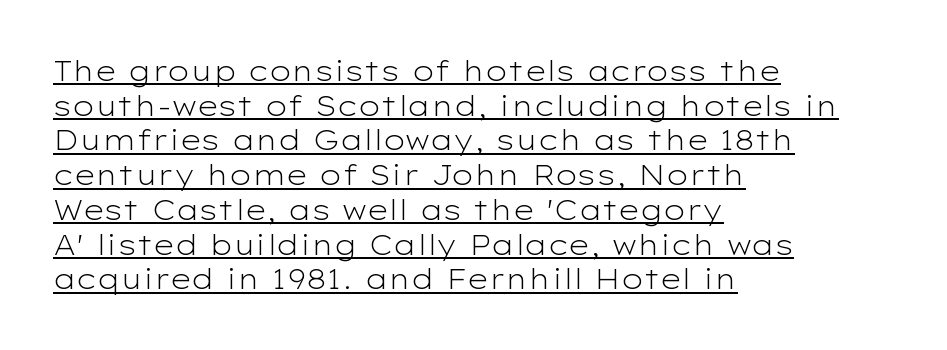
Think of a printed novel: that variable character pitch is what you see here. The letterforms sit shoulder to shoulder at normal distance. Check the space under the baseline: a stroke is drawn there. The paragraph shown leans on its left margin.
